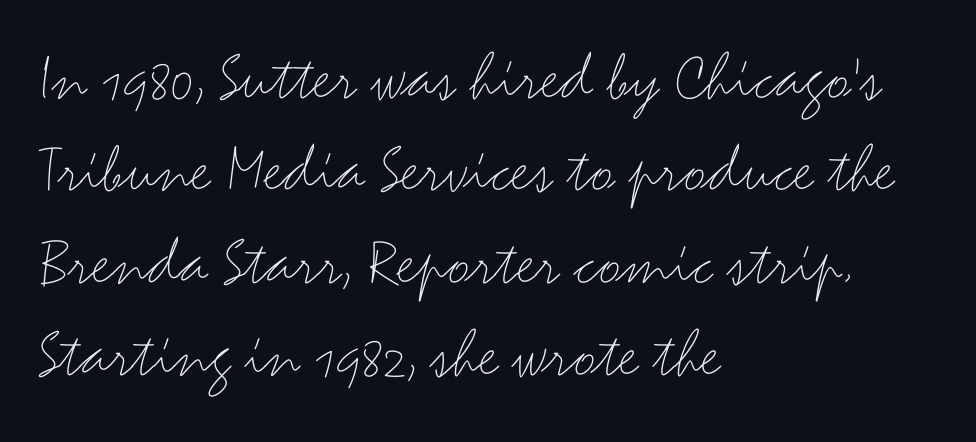
There is no visible air inserted between adjacent glyphs. The glyphs are unaccompanied by any horizontal stroke below them. The lines in this sample share a left origin and differ only in where they stop. Think of a printed novel: that variable character pitch is what you see here.
